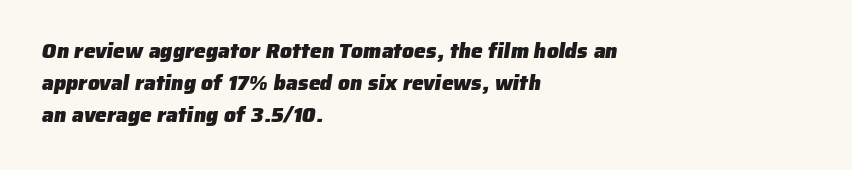
Q: Is the text bold? A: Yes.
Q: Is the text underlined? A: No.
Q: How is the paragraph aligned? A: Left-aligned.
Q: Is the spacing between letters normal or unusually wide? A: Normal.
Q: Is the spacing between lines tight, normal or loose? A: Normal.
